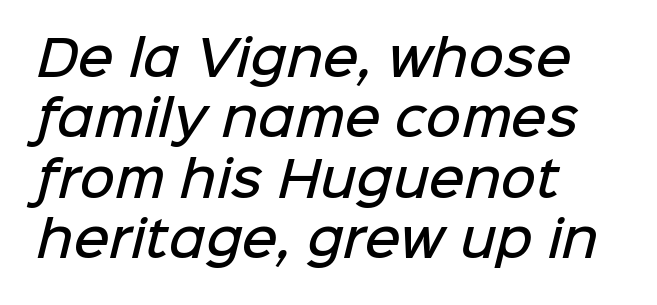
{"serif": "no", "bold": "semi", "weight": "semibold", "width": "normal", "stroke_contrast": "low", "x_height": "medium", "monospaced": "no", "underline": "no", "align": "left", "line_spacing_ratio": 1.23, "letter_spacing": "normal", "letter_spacing_em": 0.0, "glyph_px": 49}
